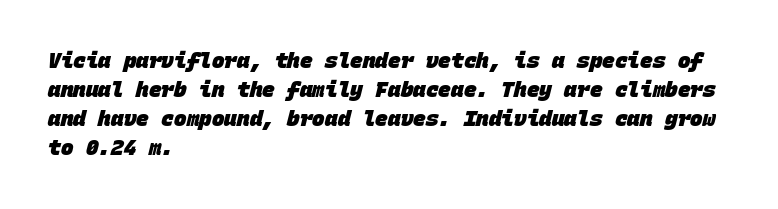
{"bold": "yes", "underline": "no", "align": "left", "line_spacing": "normal", "line_spacing_ratio": 1.38, "letter_spacing": "normal", "letter_spacing_em": 0.0, "glyph_px": 21}
